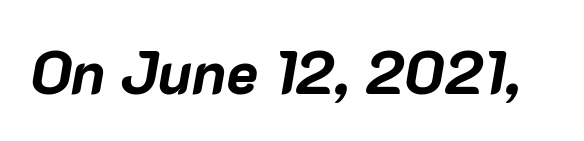
Tracking here is standard; glyphs follow each other at the usual distance. Weight check: bold — yes, fully. Descender tails drop into unmarked territory. This sample has the flowing, uneven cadence of proportional lettering. Notice how the stems are inclined rather than vertical — that's the hallmark of italics.
